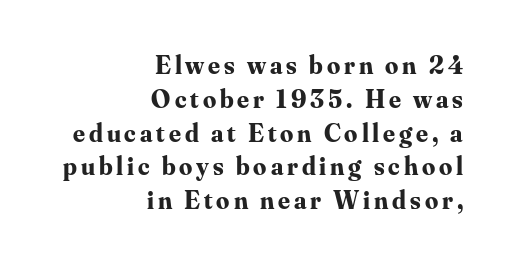
A full-strength bold gives these letters their thick strokes. Notice how the passage keeps a crisp vertical edge on the right only. This sample uses an upright cut, with every glyph sitting square on the baseline. Anything drawn beneath the words? Only blank space. This block has exactly the height ordinary leading produces.
